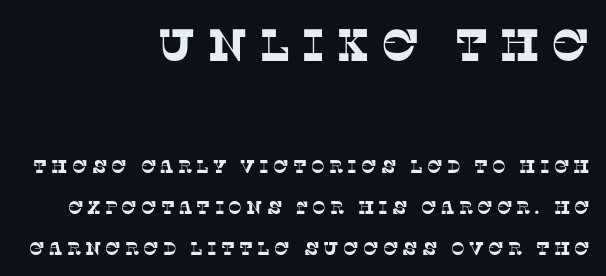
{"serif": "yes", "width": "normal", "stroke_contrast": "low", "x_height": "large", "monospaced": "no", "underline": "no", "align": "right", "line_spacing": "loose", "line_spacing_ratio": 2.29, "letter_spacing": "wide", "letter_spacing_em": 0.23, "larger_block": "first", "size_ratio": 2.5, "glyph_px": 45}
